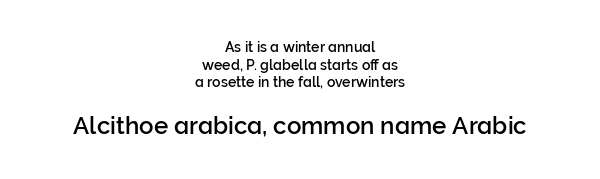
The image shows 24 px text type, upright; set centered, normal line spacing (1.26x), normal letter spacing, not underlined; the second (bottom) block is 1.71x larger.
